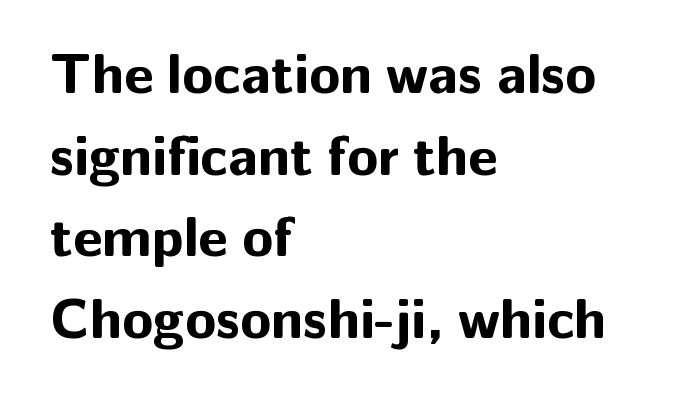
{"serif": "no", "italic": "no", "bold": "yes", "weight": "bold", "width": "normal", "stroke_contrast": "low", "x_height": "medium", "monospaced": "no", "underline": "no", "align": "left", "line_spacing": "normal", "line_spacing_ratio": 1.43, "letter_spacing": "normal", "letter_spacing_em": 0.0, "glyph_px": 57}
